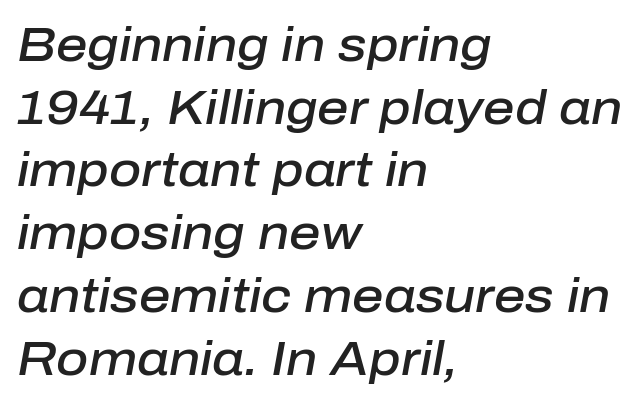
The image shows 49 px semibold type, italic (leaning right); set left-aligned, normal line spacing (1.28x), normal letter spacing, not underlined; low stroke contrast and a medium x-height.
